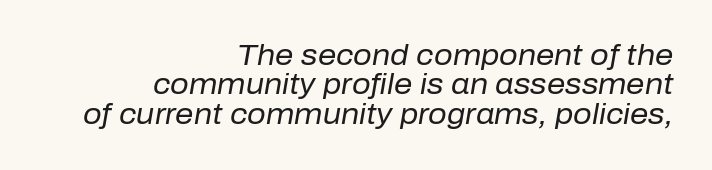
Q: Is the text bold? A: No.
Q: Is the text italic (slanted)? A: Yes, it leans right by about 10 degrees.
Q: Is the text underlined? A: No.
Q: How is the paragraph aligned? A: Right-aligned.
Q: Is the spacing between letters normal or unusually wide? A: Normal.
Q: Is the spacing between lines tight, normal or loose? A: Tight.
Q: Width (condensed, normal, or wide)? A: Normal.
Q: Stroke contrast? A: Low.
Q: x-height? A: Medium.
Q: Monospaced? A: No.
